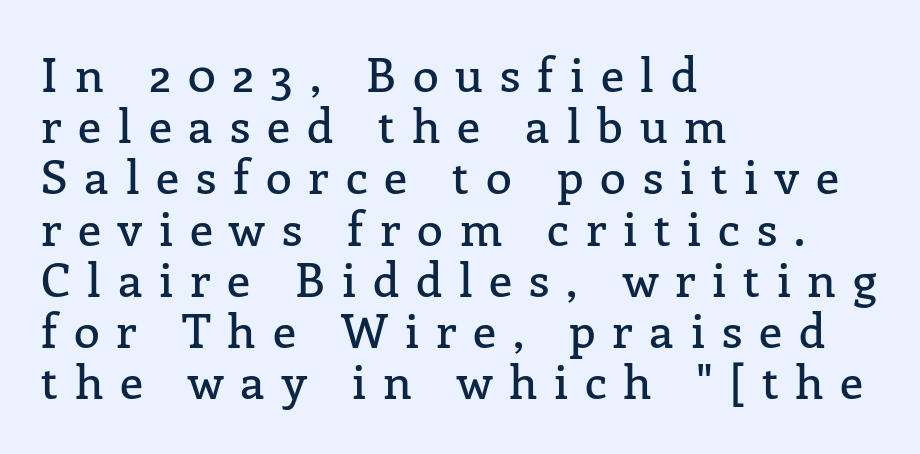
Caption: expanded tracking, letters set apart. Leading: reduced. Designer's note — italics off, roman on. Each row of text sits above clean, open space.
